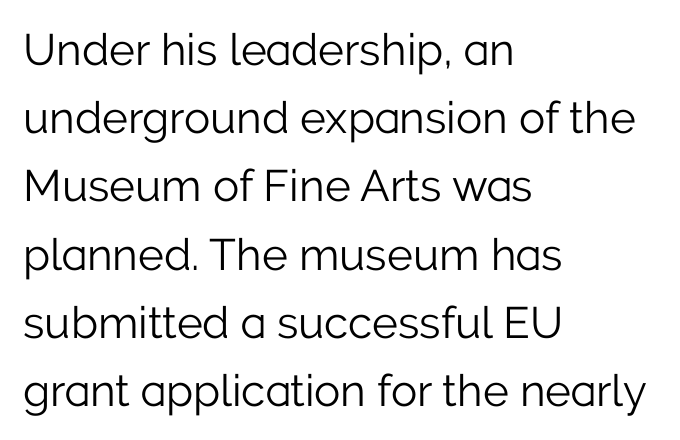
Q: Is the text bold? A: No.
Q: Is the text italic (slanted)? A: No, it is upright.
Q: Is the typeface a serif or a sans-serif typeface? A: Sans-serif.
Q: Is the text underlined? A: No.
Q: How is the paragraph aligned? A: Left-aligned.
Q: Is the spacing between letters normal or unusually wide? A: Normal.
Q: Is the spacing between lines tight, normal or loose? A: Normal.
Q: Width (condensed, normal, or wide)? A: Normal.
Q: Stroke contrast? A: Low.
Q: x-height? A: Medium.
Q: Monospaced? A: No.
